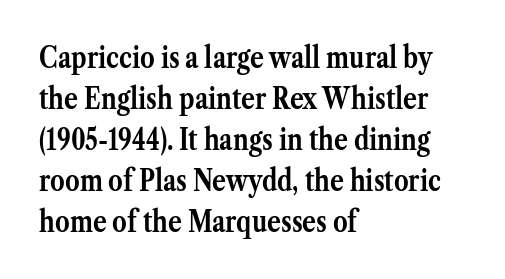
Each row of text sits above clean, open space. The letters sit at their default tracking, neither squeezed nor spread. Heft: maximum for text — a bold. The rendering anchors every line to the left-hand side. The font's upright variant was chosen for this text.
